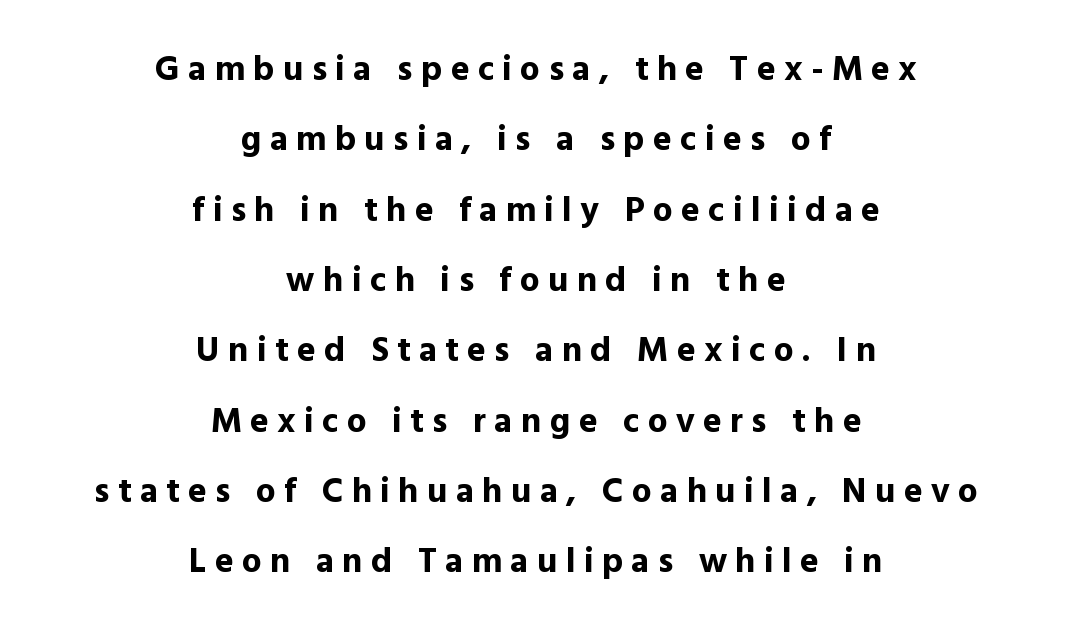
The image shows 35 px bold sans-serif type, upright; set centered, loose line spacing (2.01x), unusually wide letter spacing (+0.24 em), not underlined; a medium x-height.
